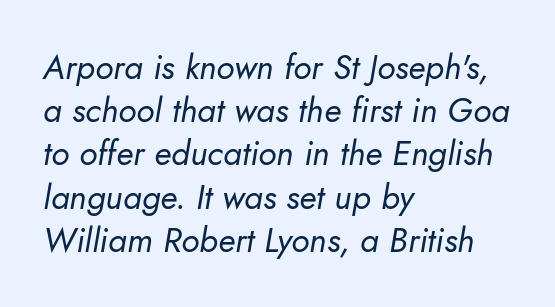
Q: Is the text bold? A: No.
Q: Is the text italic (slanted)? A: Yes, it leans right by about 10 degrees.
Q: Is the text underlined? A: No.
Q: How is the paragraph aligned? A: Left-aligned.
Q: Is the spacing between letters normal or unusually wide? A: Normal.
Q: Is the spacing between lines tight, normal or loose? A: Normal.
Q: Width (condensed, normal, or wide)? A: Normal.
Q: Stroke contrast? A: Low.
Q: x-height? A: Small.
Q: Monospaced? A: No.
